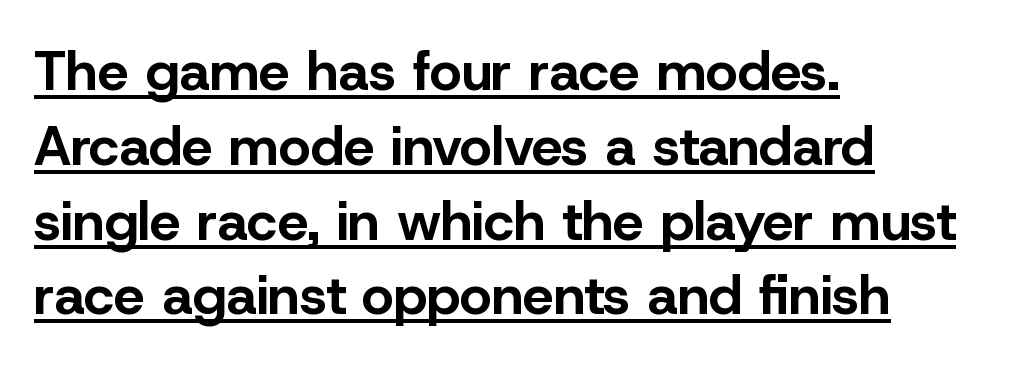
{"serif": "no", "italic": "no", "bold": "yes", "weight": "bold", "width": "normal", "stroke_contrast": "low", "x_height": "medium", "monospaced": "no", "underline": "yes", "align": "left", "line_spacing": "normal", "line_spacing_ratio": 1.36, "letter_spacing": "normal", "letter_spacing_em": 0.0, "glyph_px": 55}
